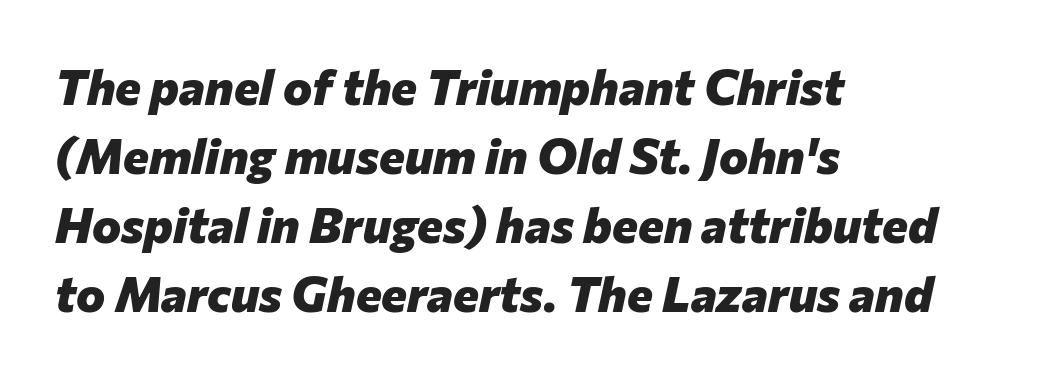
Here the glyphs are tracked normally, forming tight word shapes. The letters advance in unequal steps, a hallmark of proportional type. If you drew a ruler down the left edge, every line would touch it. A typesetter would mark this as italic. Underlining? Definitely not there. The vertical gap from one line to the next is medium.
